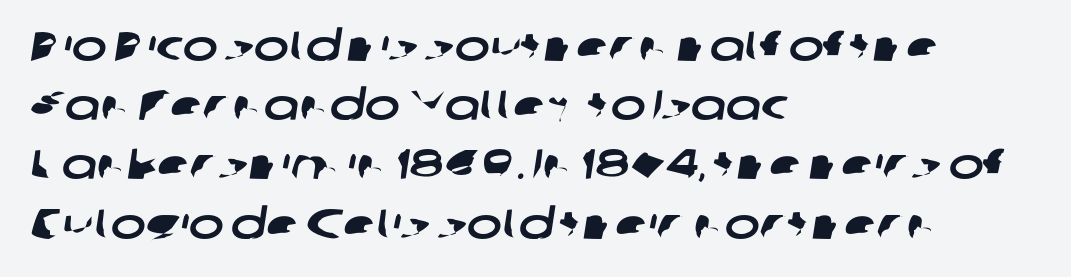
The rows are spaced the way most documents space them. Glance below the letters and you will spot only blank space. To sum up the face: it is a sans, with no serifs. Character widths vary here, with narrow letters taking less room than wide ones.
